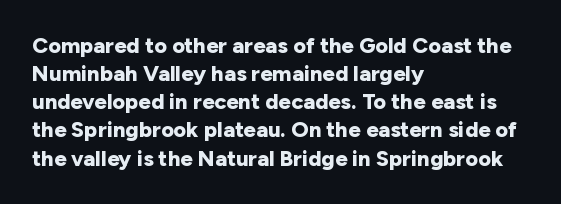
{"italic": "no", "bold": "yes", "underline": "no", "align": "left", "line_spacing": "normal", "line_spacing_ratio": 1.28, "letter_spacing": "normal", "letter_spacing_em": 0.0, "glyph_px": 22}
